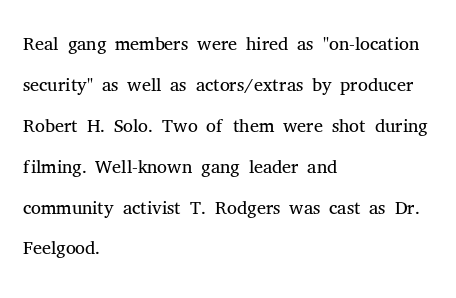
The image shows 28 px light serif type, upright; set left-aligned, normal line spacing (1.46x), normal letter spacing, not underlined; medium stroke contrast and a medium x-height.
